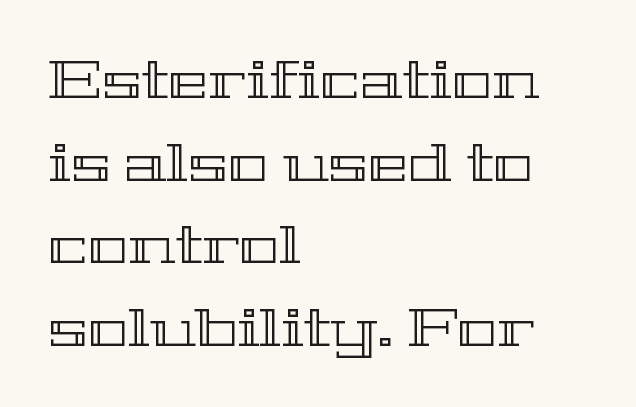
Leading: standard. The setting favours the left margin, as ordinary paragraphs usually do. Nothing unusual about the tracking: characters are spaced as the font intends. The face used here is proportionally spaced, like ordinary book or web type. Underline: absent.
